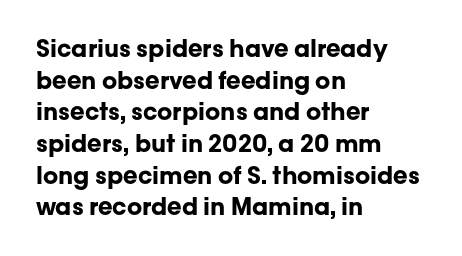
{"italic": "no", "bold": "yes", "underline": "no", "align": "left", "line_spacing": "normal", "line_spacing_ratio": 1.32, "letter_spacing": "normal", "letter_spacing_em": 0.0, "glyph_px": 24}
